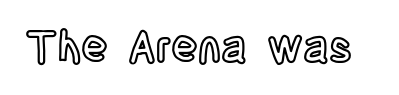
Q: Is the text italic (slanted)? A: No, it is upright.
Q: Is the text underlined? A: No.
Q: Is the spacing between letters normal or unusually wide? A: Normal.
Q: Width (condensed, normal, or wide)? A: Condensed.
Q: x-height? A: Large.
Q: Monospaced? A: No.
